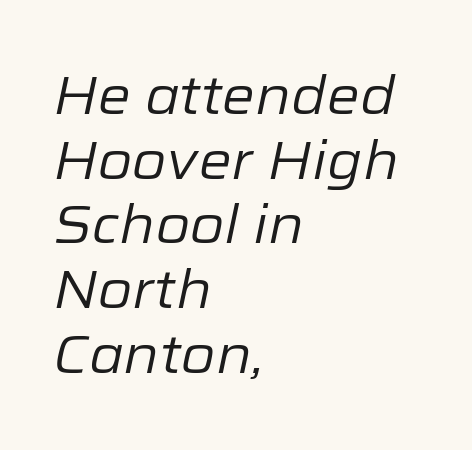
Left-aligned paragraph, ragged on the right. There's an unmistakable incline to the writing here. Nobody touched the tracking dial on this one. Beneath every word, the page is bare.
